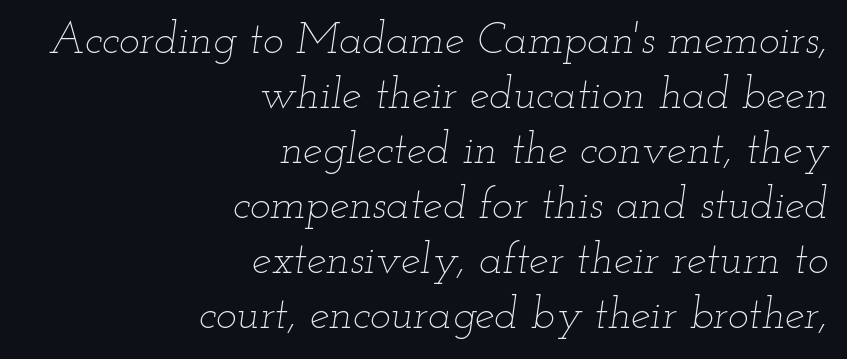
Underline: absent. Weight: in the light-to-regular range. An italicized treatment has been applied to the whole sample. Compared with a flush-left layout, this one pins lines to the opposite, right side. The designer left line spacing at the default. You could not count columns in this text — the font is proportionally spaced.
